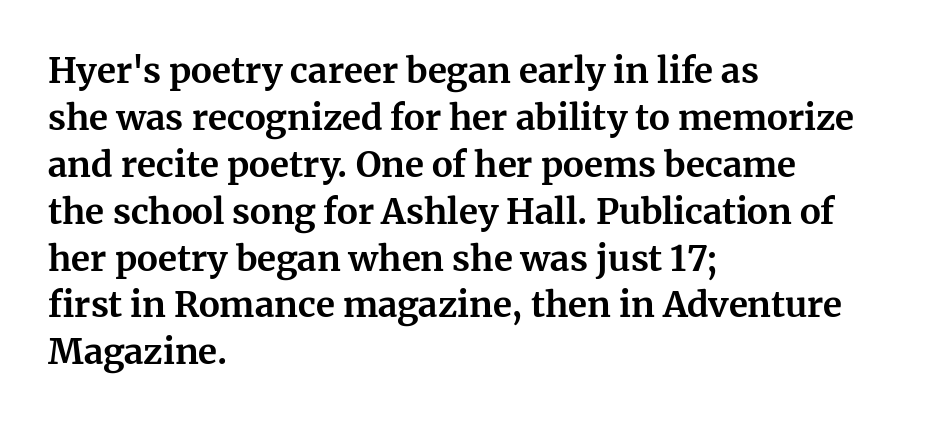
Q: Is the text bold? A: Yes.
Q: Is the text italic (slanted)? A: No, it is upright.
Q: Is the typeface a serif or a sans-serif typeface? A: Serif.
Q: Is the text underlined? A: No.
Q: How is the paragraph aligned? A: Left-aligned.
Q: Is the spacing between letters normal or unusually wide? A: Normal.
Q: Is the spacing between lines tight, normal or loose? A: Normal.
Q: Width (condensed, normal, or wide)? A: Normal.
Q: Stroke contrast? A: Medium.
Q: x-height? A: Medium.
Q: Monospaced? A: No.
